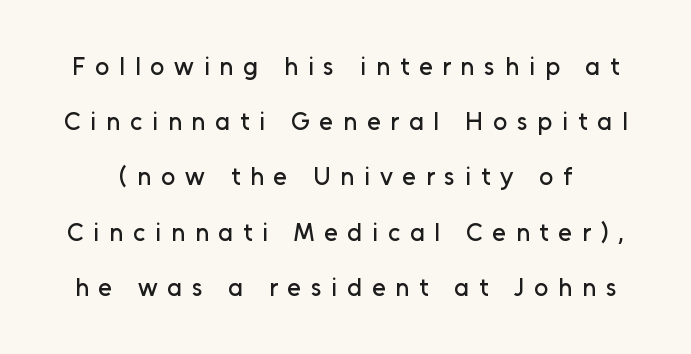
The image shows 25 px text type, upright; set loose line spacing (2.21x), unusually wide letter spacing (+0.39 em), not underlined.
